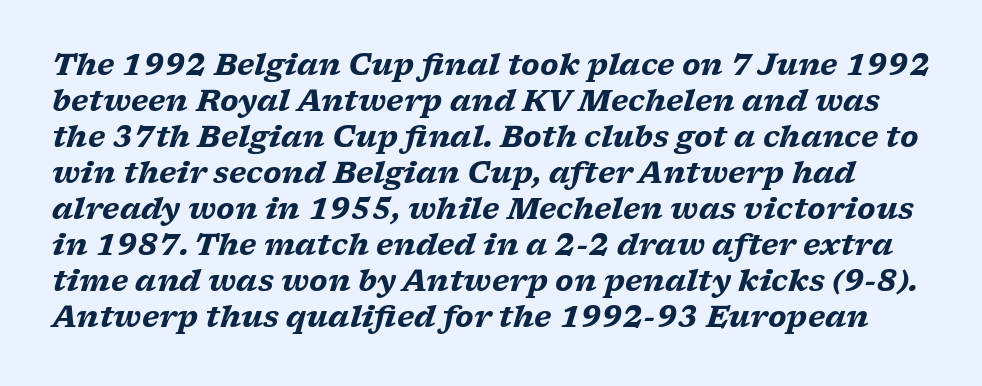
The image shows 29 px heavy, wide serif type, italic (leaning right); set line spacing 1.24x, normal letter spacing, not underlined; low stroke contrast and a medium x-height.
